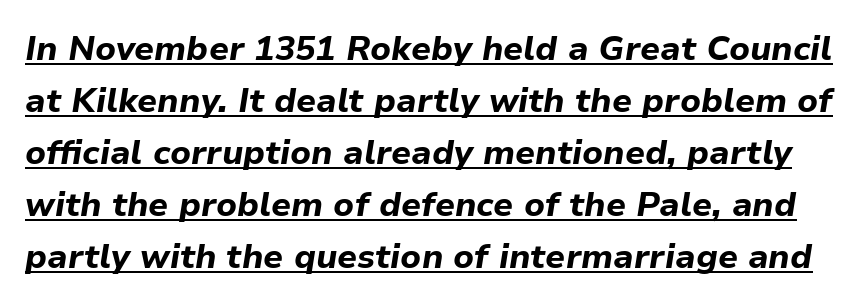
{"italic": "yes", "lean": "right", "slant_degrees": 9, "bold": "yes", "weight": "bold", "width": "normal", "stroke_contrast": "low", "x_height": "medium", "monospaced": "no", "underline": "yes", "line_spacing": "normal", "line_spacing_ratio": 1.53, "letter_spacing": "normal", "letter_spacing_em": 0.0, "glyph_px": 34}
